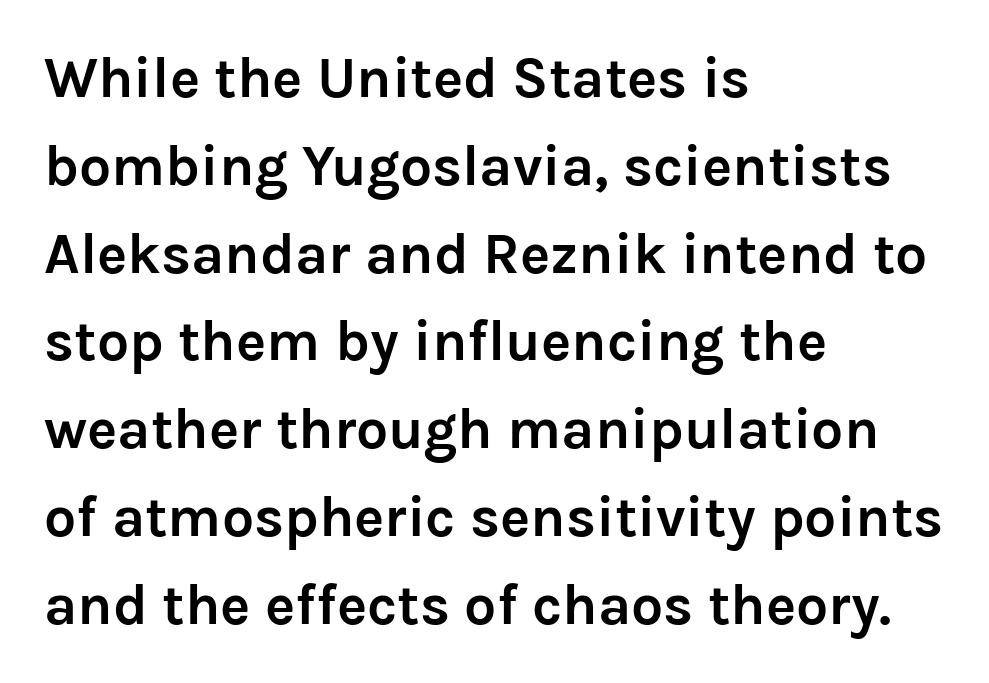
{"serif": "no", "italic": "no", "bold": "yes", "weight": "semibold", "width": "normal", "stroke_contrast": "low", "x_height": "medium", "monospaced": "no", "underline": "no", "align": "left", "line_spacing": "normal", "line_spacing_ratio": 1.54, "letter_spacing": "normal", "letter_spacing_em": 0.0, "glyph_px": 57}
